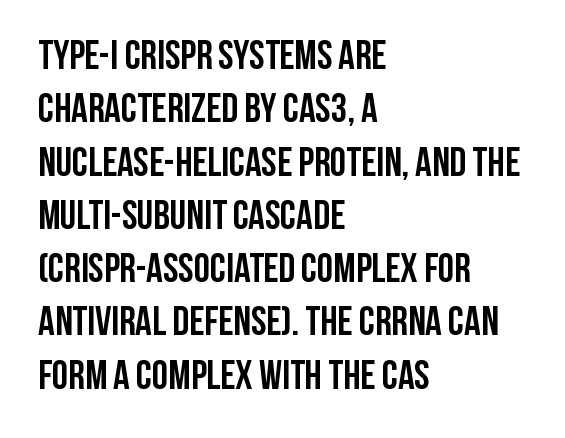
The image shows 41 px semibold, condensed sans-serif type, upright; set left-aligned, normal line spacing (1.3x), normal letter spacing, not underlined; low stroke contrast and a large x-height.
